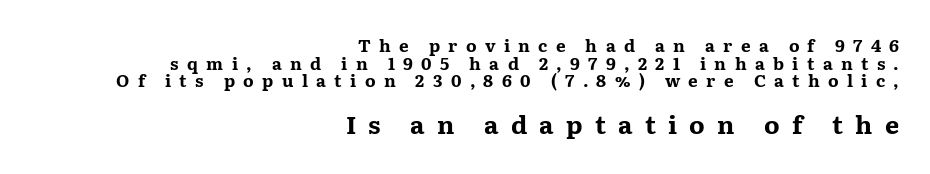
The image shows 25 px bold type, upright; set right-aligned, tight line spacing (1.04x), unusually wide letter spacing (+0.49 em), not underlined; the second (bottom) block is 1.47x larger.
